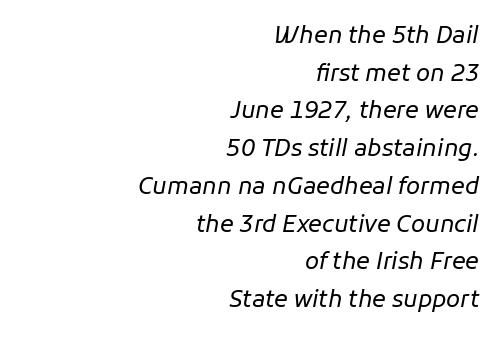
The image shows 23 px text type, italic (leaning right); set right-aligned, normal line spacing (1.64x), normal letter spacing, not underlined.
